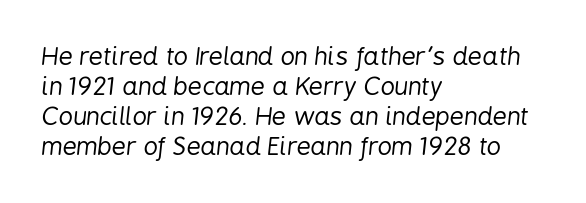
Q: Is the text bold? A: No.
Q: Is the text italic (slanted)? A: Yes, it leans right by about 6 degrees.
Q: Is the text underlined? A: No.
Q: How is the paragraph aligned? A: Left-aligned.
Q: Is the spacing between letters normal or unusually wide? A: Normal.
